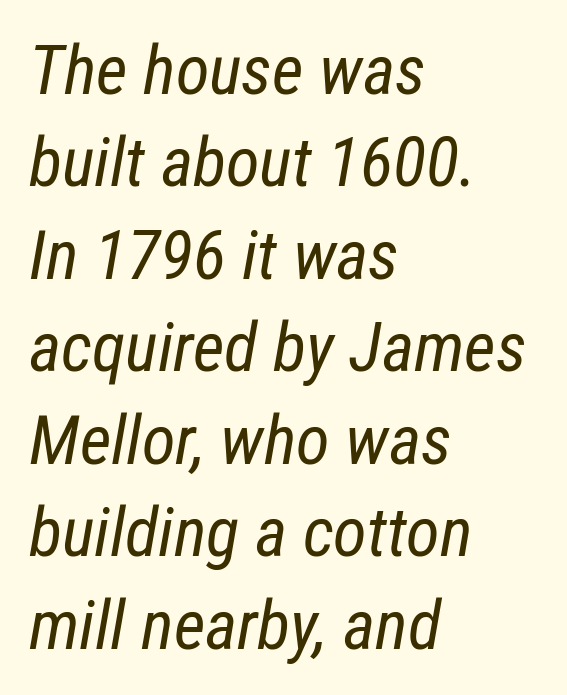
Q: Is the text bold? A: No.
Q: Is the text italic (slanted)? A: Yes, it leans right by about 12 degrees.
Q: Is the text underlined? A: No.
Q: How is the paragraph aligned? A: Left-aligned.
Q: Is the spacing between letters normal or unusually wide? A: Normal.
Q: Is the spacing between lines tight, normal or loose? A: Normal.
Q: Width (condensed, normal, or wide)? A: Condensed.
Q: Stroke contrast? A: Low.
Q: x-height? A: Medium.
Q: Monospaced? A: No.
